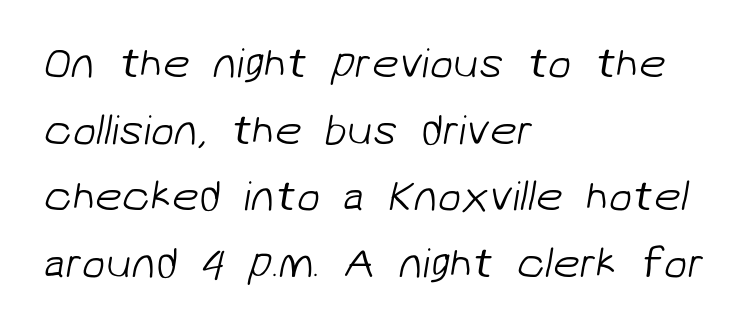
Caption: standard tracking, unaltered. The rendering anchors every line to the left-hand side. Stem width sits at or under what a default text font uses. Successive baselines arrive at the customary interval. The face used here is proportionally spaced, like ordinary book or web type. Nope, no serifs anywhere on these letters.
